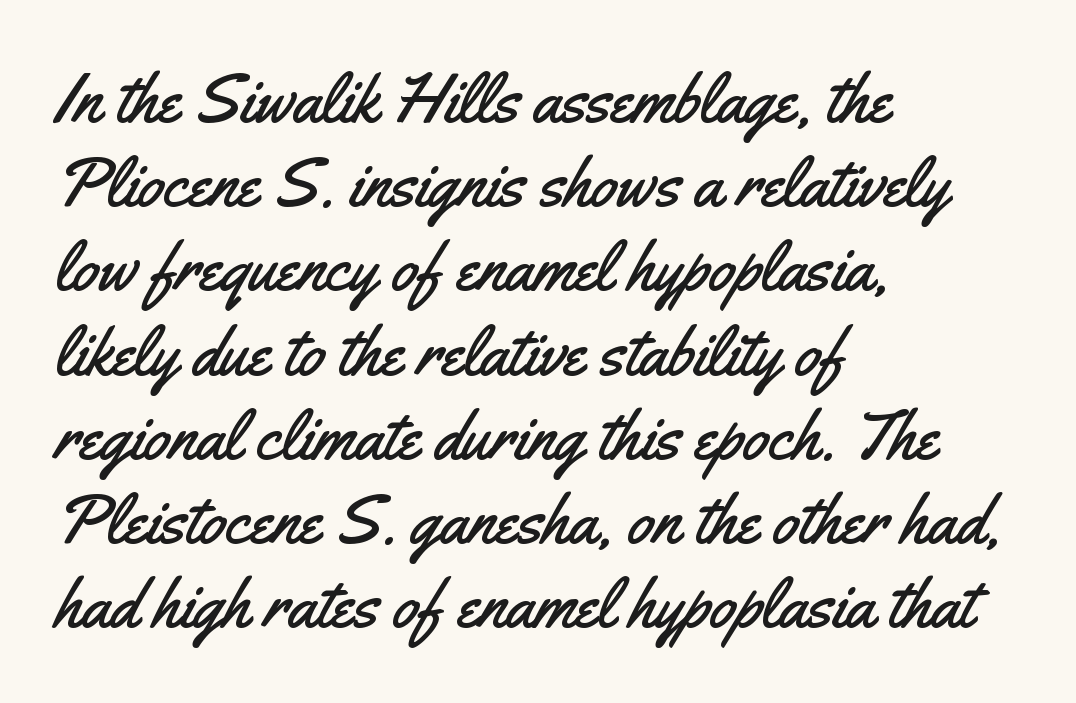
{"serif": "no", "width": "condensed", "stroke_contrast": "medium", "x_height": "small", "monospaced": "no", "underline": "no", "align": "left", "line_spacing_ratio": 1.22, "letter_spacing": "normal", "letter_spacing_em": 0.0, "glyph_px": 69}
